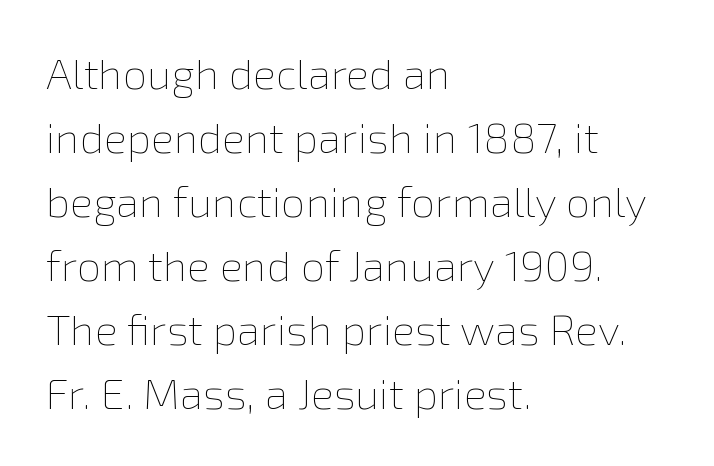
The image shows 43 px thin type, upright; set left-aligned, normal line spacing (1.49x), normal letter spacing, not underlined; a medium x-height.
